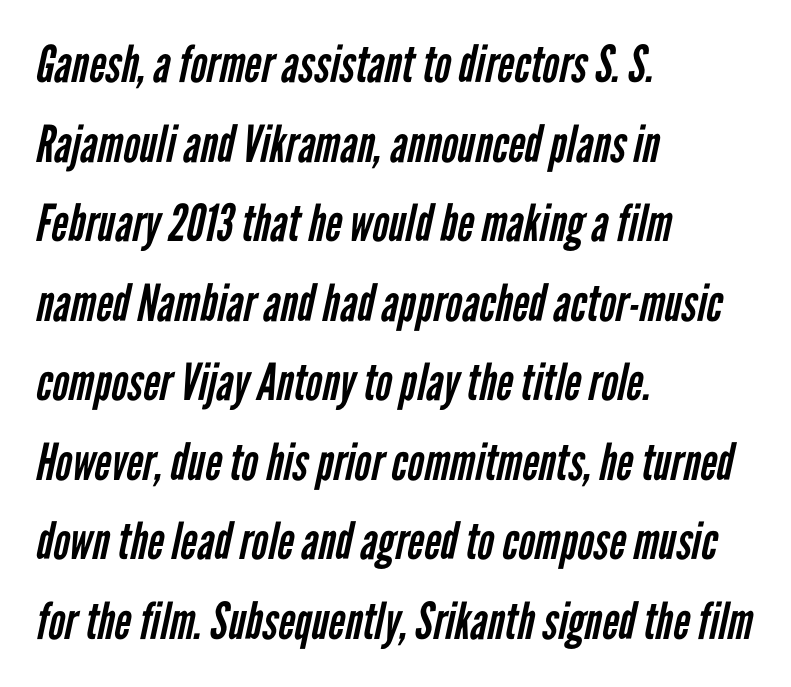
How are the letters spaced? Ordinarily, with no added tracking. Think of a printed novel: that variable character pitch is what you see here. The typesetting does not lean heavy: it is not bold. Examine the stroke ends and you'll find no serifs. Leading matches the norm, producing a regular column.
